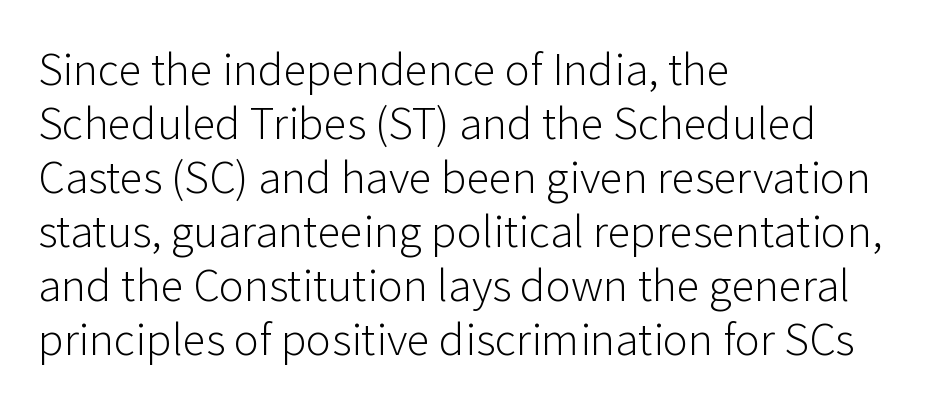
{"serif": "no", "italic": "no", "bold": "no", "weight": "light", "width": "normal", "stroke_contrast": "low", "x_height": "medium", "monospaced": "no", "underline": "no", "align": "left", "line_spacing": "tight", "line_spacing_ratio": 1.15, "letter_spacing": "normal", "letter_spacing_em": 0.0, "glyph_px": 47}
